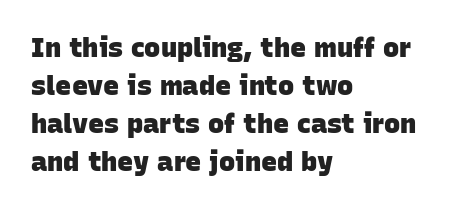
Beneath every word, the page is bare. Short note: letters normally spaced. Does the leading feel generous? No, just average. Alignment: flush left.
